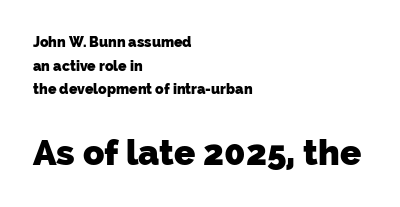
Q: Is the text bold? A: Yes.
Q: Is the typeface a serif or a sans-serif typeface? A: Sans-serif.
Q: Is the text underlined? A: No.
Q: How is the paragraph aligned? A: Left-aligned.
Q: Is the spacing between letters normal or unusually wide? A: Normal.
Q: Is the spacing between lines tight, normal or loose? A: Normal.
Q: Which block of text is set in a larger size, the first (top) or the second (bottom)? A: The second (bottom) one.
Q: Width (condensed, normal, or wide)? A: Normal.
Q: Stroke contrast? A: Low.
Q: x-height? A: Medium.
Q: Monospaced? A: No.
